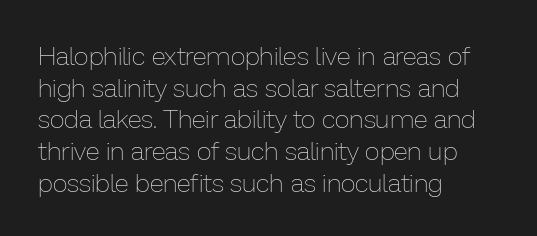
The image shows 26 px text type, upright; set left-aligned, line spacing 1.22x, normal letter spacing, not underlined.
